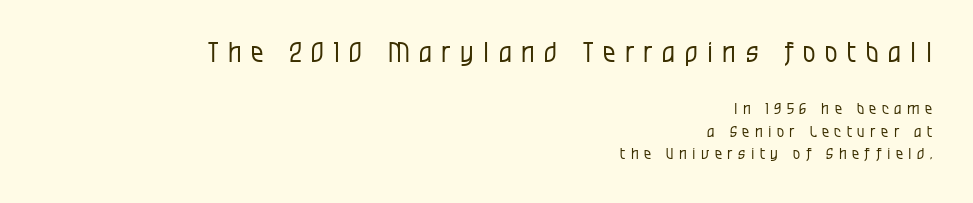
The image shows 28 px regular-weight, condensed sans-serif type, upright; set right-aligned, normal line spacing (1.39x), unusually wide letter spacing (+0.34 em), not underlined; the first (top) block is 1.75x larger; low stroke contrast and a large x-height.
